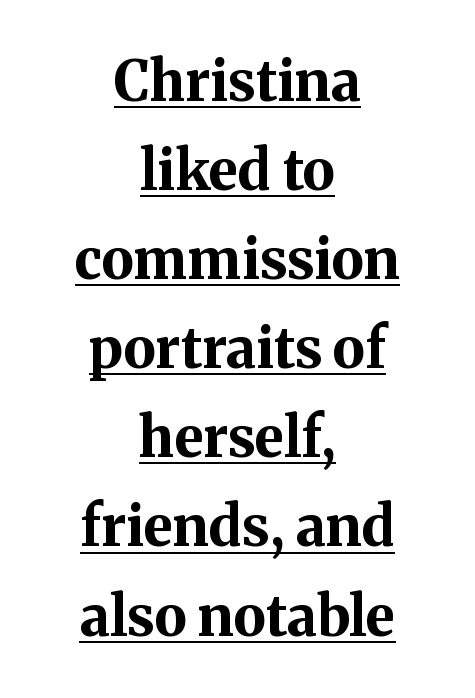
The image shows 55 px bold serif type, upright; set centered, normal line spacing (1.62x), normal letter spacing, underlined; medium stroke contrast and a medium x-height.
